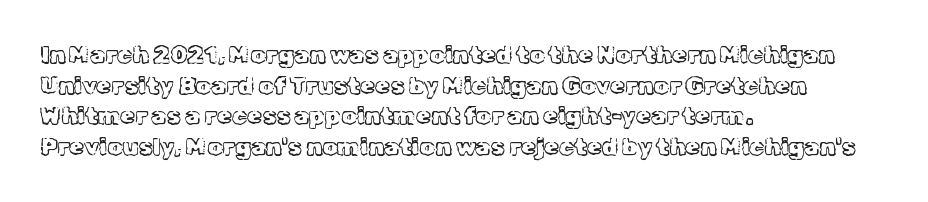
{"italic": "no", "bold": "no", "underline": "no", "align": "left", "line_spacing": "normal", "line_spacing_ratio": 1.28, "letter_spacing": "normal", "letter_spacing_em": 0.0, "glyph_px": 24}
